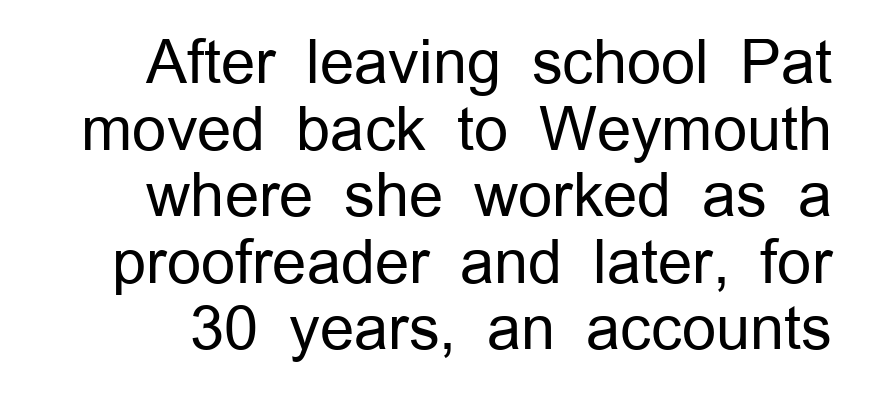
Reading down the column, the eye jumps only a short way to each next line. Regarding serifs, this sample does without them. Weight: not bold — regular or lighter. The foot of each line stays bare and open.
